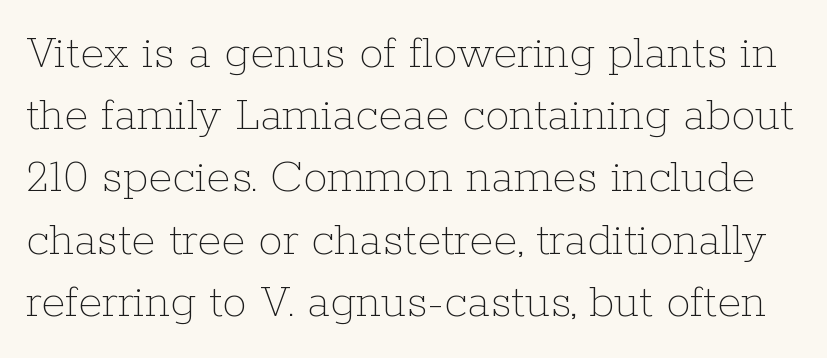
The weight would be labelled regular, book, light, or lighter still. The strip under each line holds only bare page. Proportional: the letters do not fall into vertical columns. Students, note that the glyphs here touch the page at normal intervals.
